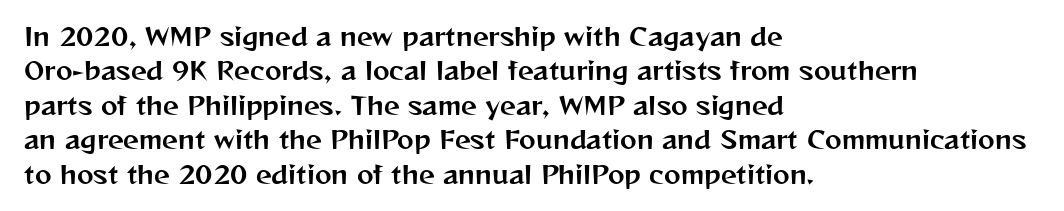
The image shows 25 px text type, upright; set left-aligned, normal line spacing (1.38x), normal letter spacing, not underlined.
